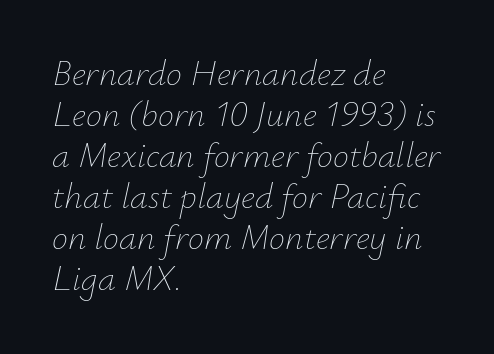
The image shows 36 px thin type, italic (leaning right); set left-aligned, tight line spacing (1.14x), normal letter spacing, not underlined; low stroke contrast and a small x-height.
